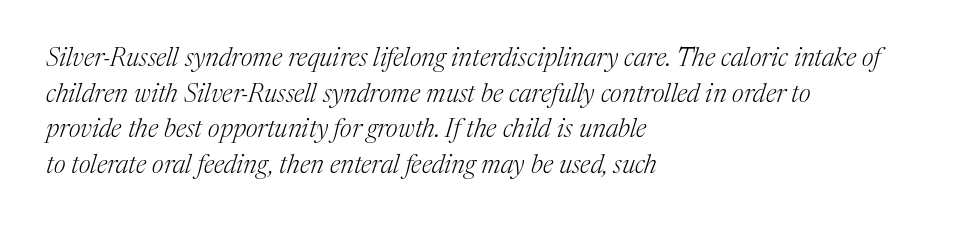
{"italic": "yes", "lean": "right", "slant_degrees": 17, "bold": "no", "underline": "no", "align": "left", "line_spacing": "normal", "line_spacing_ratio": 1.37, "letter_spacing": "normal", "letter_spacing_em": 0.0, "glyph_px": 26}
